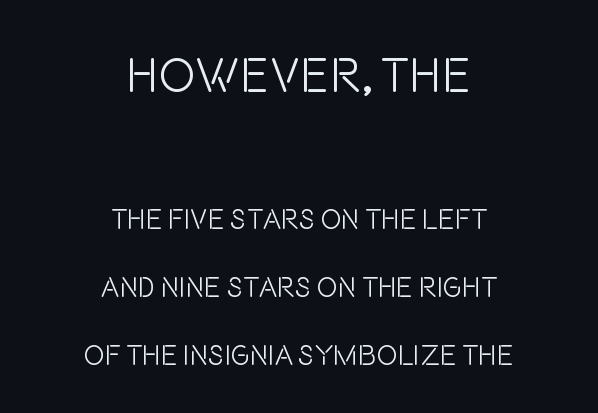
The image shows 49 px light, condensed sans-serif type, upright; set centered, loose line spacing (2.43x), normal letter spacing, not underlined; the first (top) block is 1.75x larger; low stroke contrast and a large x-height.
